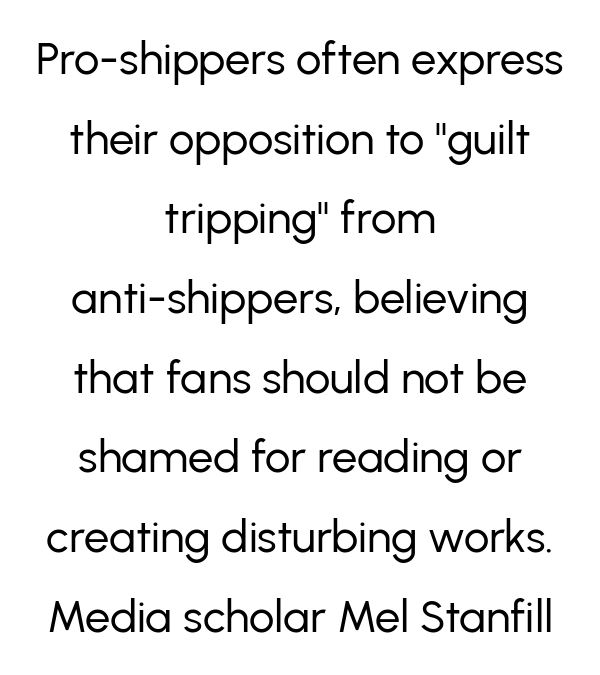
{"serif": "no", "italic": "no", "bold": "no", "weight": "regular", "width": "normal", "stroke_contrast": "low", "x_height": "medium", "monospaced": "no", "underline": "no", "align": "center", "line_spacing_ratio": 1.77, "letter_spacing": "normal", "letter_spacing_em": 0.0, "glyph_px": 45}
